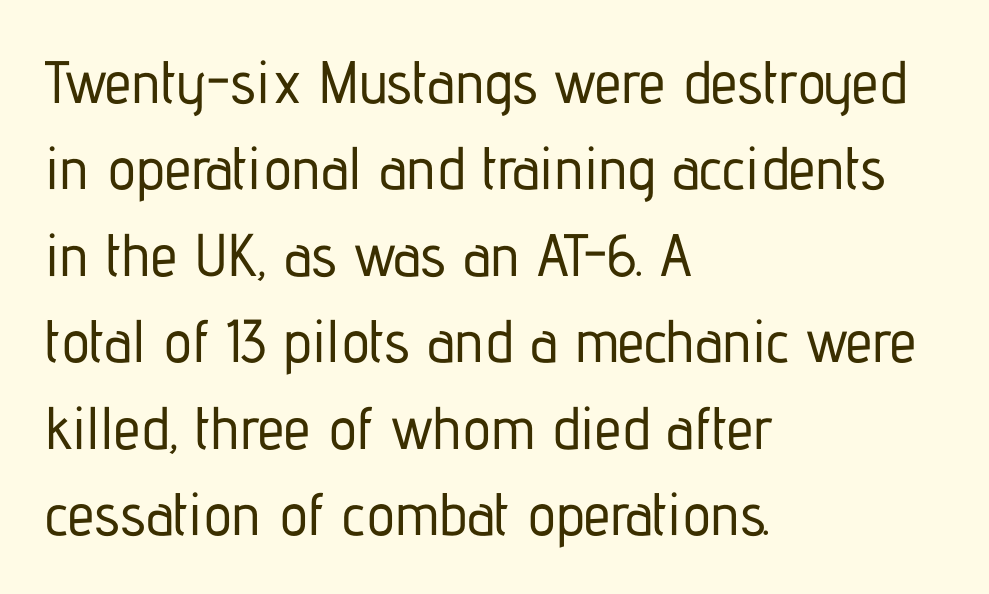
The letters carry no serifs — their stems end cleanly without finishing strokes. Line spacing here is normal. Designer's note — italics off, roman on. This sample is left-justified, so line endings fall wherever the words run out. The face used here is rendered with its standard letterfit. Descender tails drop into unmarked territory.
